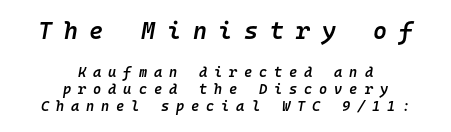
Q: Is the text bold? A: Semi-bold.
Q: Is the text italic (slanted)? A: Yes, it leans right by about 10 degrees.
Q: Is the text underlined? A: No.
Q: How is the paragraph aligned? A: Centered.
Q: Is the spacing between letters normal or unusually wide? A: Unusually wide.
Q: Which block of text is set in a larger size, the first (top) or the second (bottom)? A: The first (top) one.
